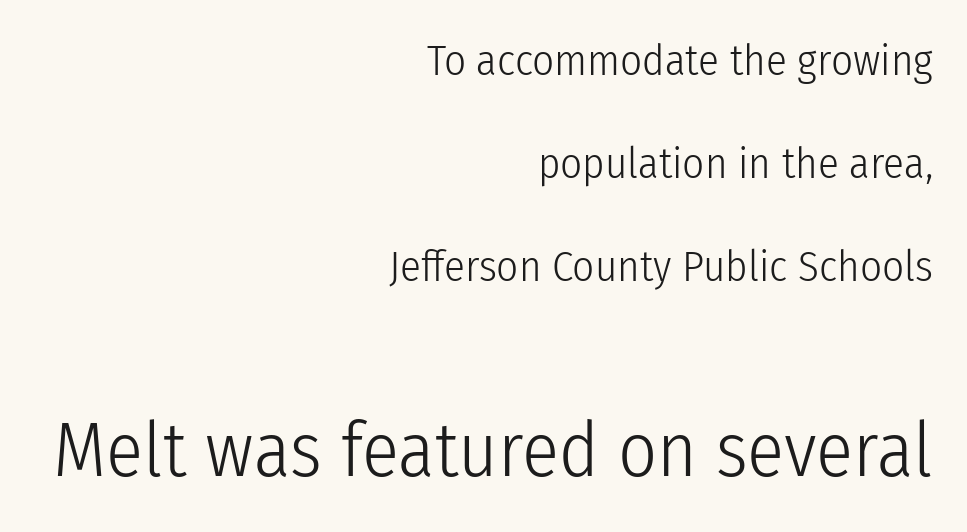
Q: Is the text bold? A: No.
Q: Is the text italic (slanted)? A: No, it is upright.
Q: Is the typeface a serif or a sans-serif typeface? A: Sans-serif.
Q: Is the text underlined? A: No.
Q: How is the paragraph aligned? A: Right-aligned.
Q: Is the spacing between letters normal or unusually wide? A: Normal.
Q: Is the spacing between lines tight, normal or loose? A: Loose.
Q: Which block of text is set in a larger size, the first (top) or the second (bottom)? A: The second (bottom) one.
Q: Width (condensed, normal, or wide)? A: Condensed.
Q: Stroke contrast? A: Low.
Q: x-height? A: Medium.
Q: Monospaced? A: No.
